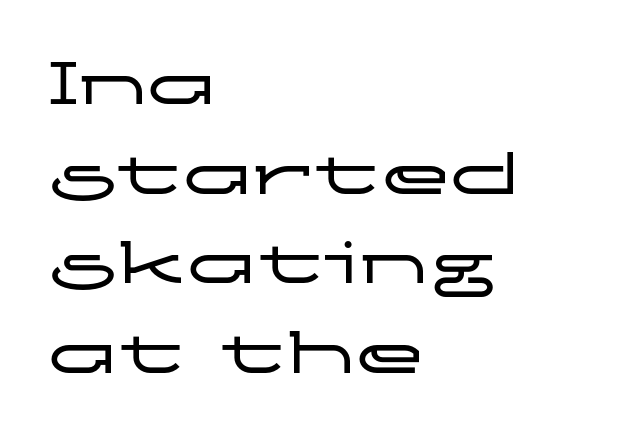
Compared with typical body copy, the letter spacing here is the same. Notice how descenders clear the ascenders below comfortably — that's standard leading. Each letter keeps its own natural width here, so spacing adapts to shape. A typesetter would label this face a sans. Quick note: not italic, upright. A clean baseline with only descenders dipping below it.
